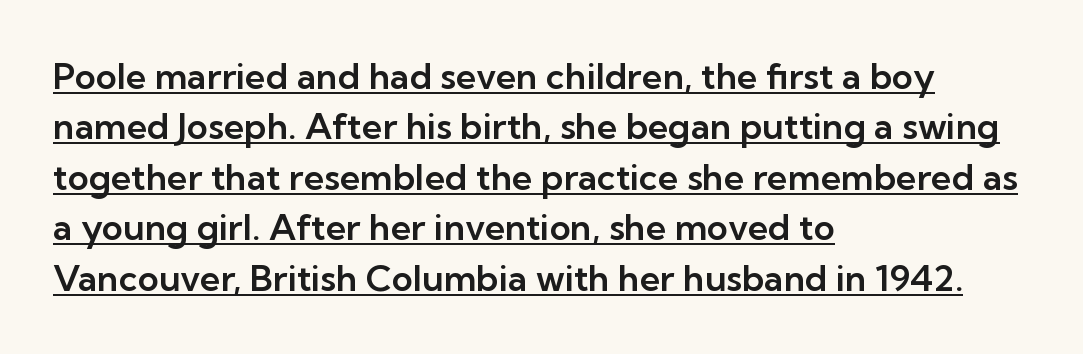
Q: Is the text italic (slanted)? A: No, it is upright.
Q: Is the typeface a serif or a sans-serif typeface? A: Sans-serif.
Q: Is the text underlined? A: Yes.
Q: How is the paragraph aligned? A: Left-aligned.
Q: Is the spacing between letters normal or unusually wide? A: Normal.
Q: Is the spacing between lines tight, normal or loose? A: Normal.
Q: Width (condensed, normal, or wide)? A: Normal.
Q: Stroke contrast? A: Low.
Q: x-height? A: Medium.
Q: Monospaced? A: No.
